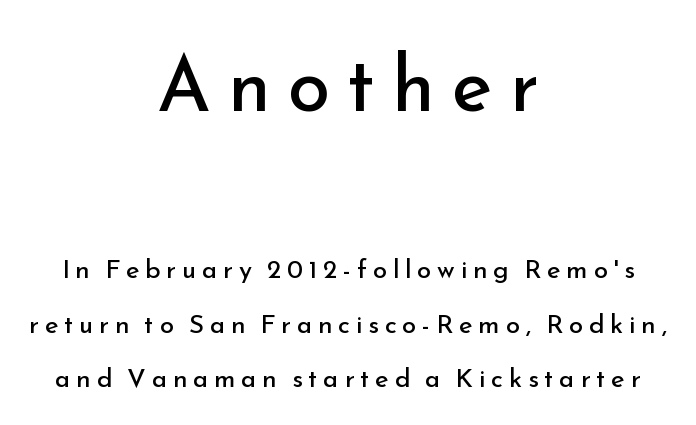
The image shows 77 px regular-weight sans-serif type, upright; set centered, loose line spacing (2.1x), unusually wide letter spacing (+0.22 em), not underlined; the first (top) block is 2.96x larger; low stroke contrast and a small x-height.
